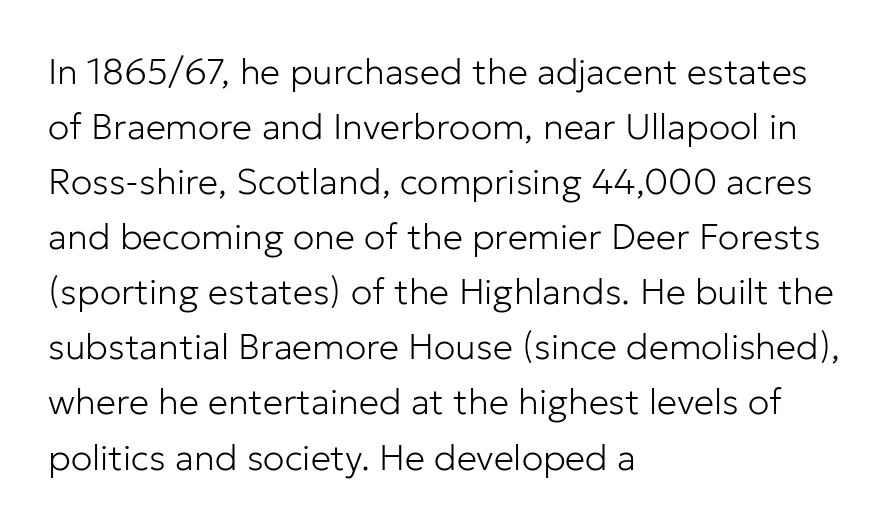
Notice how the stems are strictly vertical — no italics here. One glance says typical: line gaps are just what's usual. Every row of glyphs begins at an identical x-position on the left. To sum up the face: it is a sans, with no serifs. The face used here is proportionally spaced, like ordinary book or web type. No word sits above an underline.
